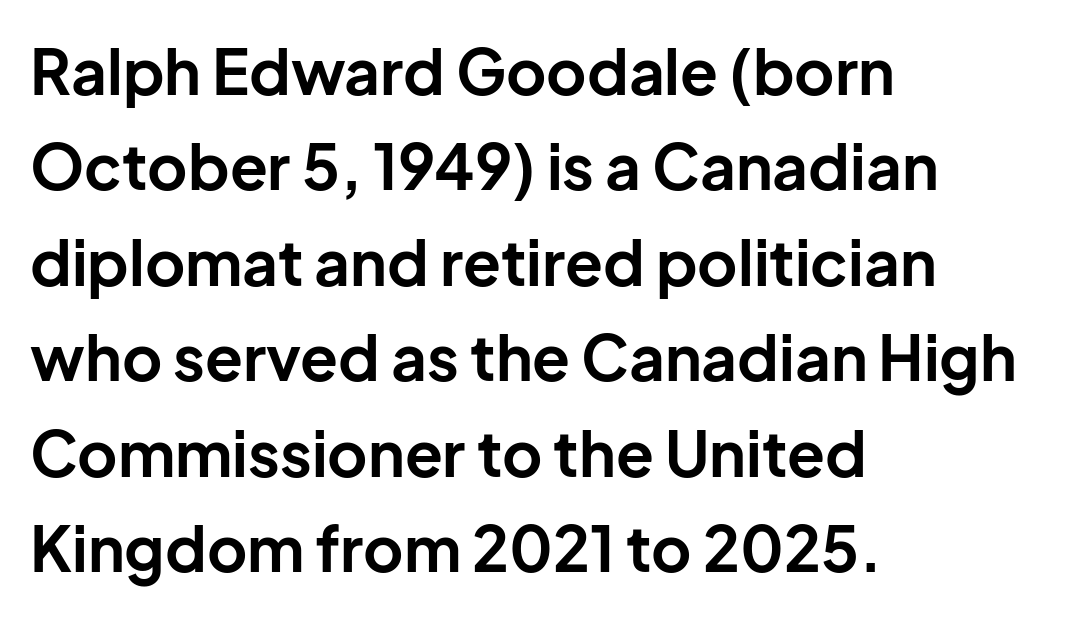
Q: Is the text bold? A: Yes.
Q: Is the text italic (slanted)? A: No, it is upright.
Q: Is the typeface a serif or a sans-serif typeface? A: Sans-serif.
Q: Is the text underlined? A: No.
Q: How is the paragraph aligned? A: Left-aligned.
Q: Is the spacing between letters normal or unusually wide? A: Normal.
Q: Is the spacing between lines tight, normal or loose? A: Normal.
Q: Width (condensed, normal, or wide)? A: Normal.
Q: Stroke contrast? A: Low.
Q: x-height? A: Medium.
Q: Monospaced? A: No.
